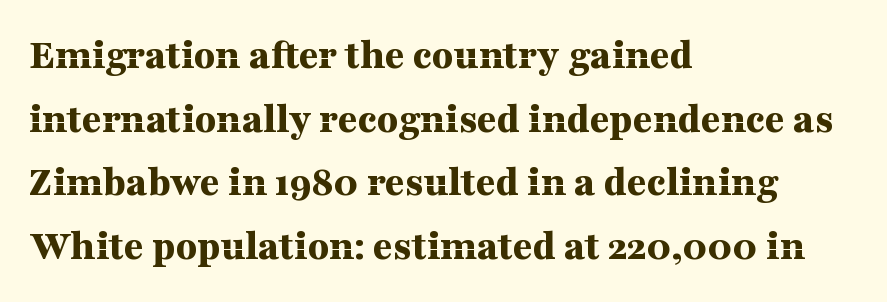
{"serif": "yes", "italic": "no", "bold": "yes", "weight": "bold", "width": "wide", "stroke_contrast": "medium", "x_height": "medium", "monospaced": "no", "underline": "no", "align": "left", "line_spacing": "normal", "line_spacing_ratio": 1.48, "letter_spacing": "normal", "letter_spacing_em": 0.0, "glyph_px": 43}
